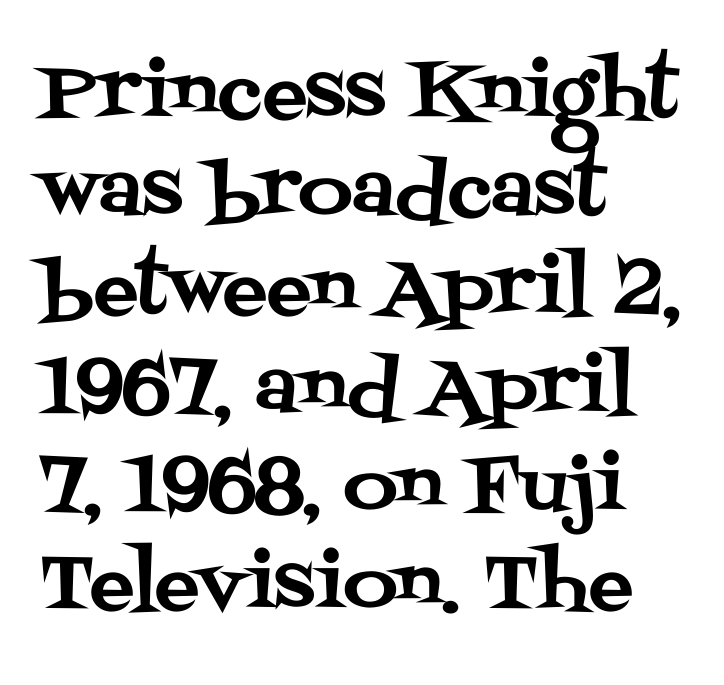
In terms of letterform style, serifs are clearly present. A typesetter would call this proportional, since set widths differ per character. Letters rest on an invisible, unmarked baseline. The lines sit at an ordinary, default distance from one another.
